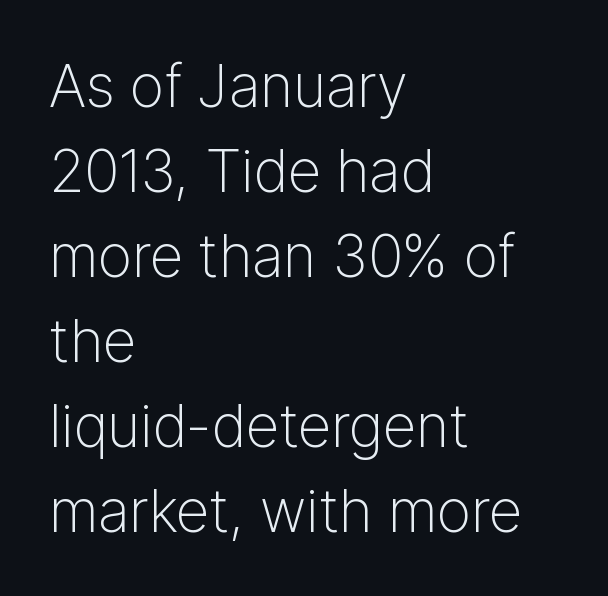
The image shows 59 px light sans-serif type, upright; set left-aligned, normal line spacing (1.44x), normal letter spacing, not underlined; low stroke contrast and a medium x-height.
